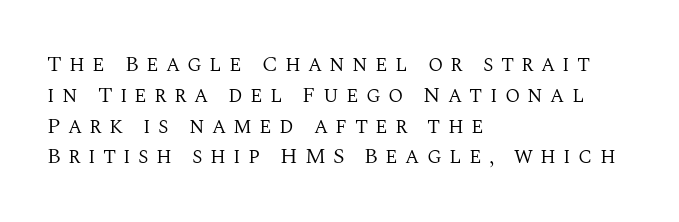
The image shows 22 px text type, upright; set left-aligned, normal line spacing (1.4x), unusually wide letter spacing (+0.33 em), not underlined.
